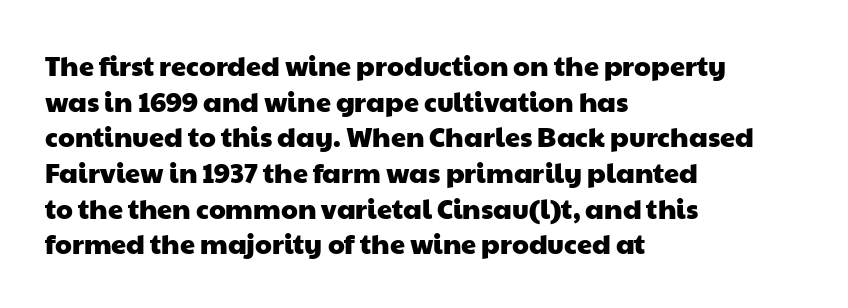
Q: Is the text underlined? A: No.
Q: How is the paragraph aligned? A: Left-aligned.
Q: Is the spacing between letters normal or unusually wide? A: Normal.
Q: Is the spacing between lines tight, normal or loose? A: Normal.
